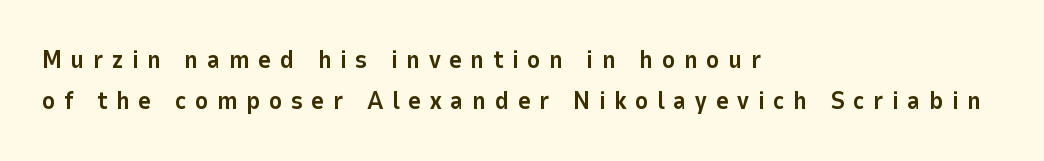
Q: Is the text bold? A: Yes.
Q: Is the text italic (slanted)? A: No, it is upright.
Q: Is the text underlined? A: No.
Q: How is the paragraph aligned? A: Left-aligned.
Q: Is the spacing between letters normal or unusually wide? A: Unusually wide.
Q: Is the spacing between lines tight, normal or loose? A: Normal.
